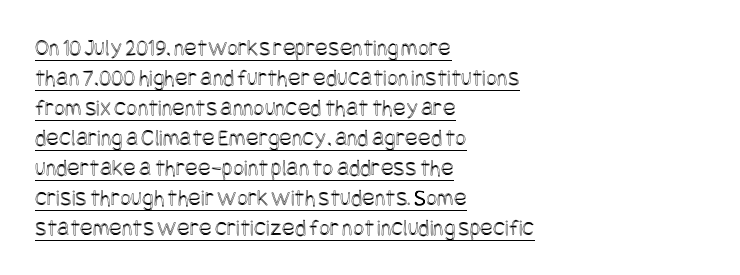
The image shows 24 px text type, upright; set left-aligned, normal line spacing (1.25x), normal letter spacing, underlined.
